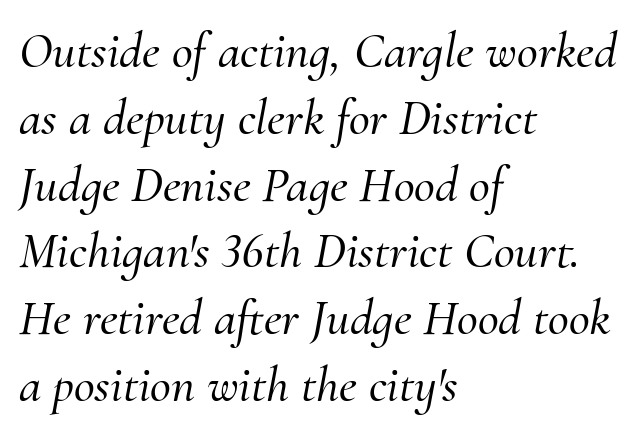
The image shows 51 px serif type, italic (leaning right); set left-aligned, normal line spacing (1.31x), normal letter spacing, not underlined; medium stroke contrast and a small x-height.
